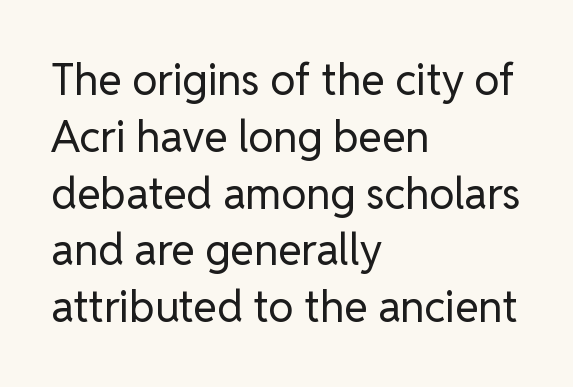
The image shows 43 px regular-weight sans-serif type, upright; set left-aligned, normal line spacing (1.32x), normal letter spacing, not underlined; low stroke contrast and a medium x-height.
